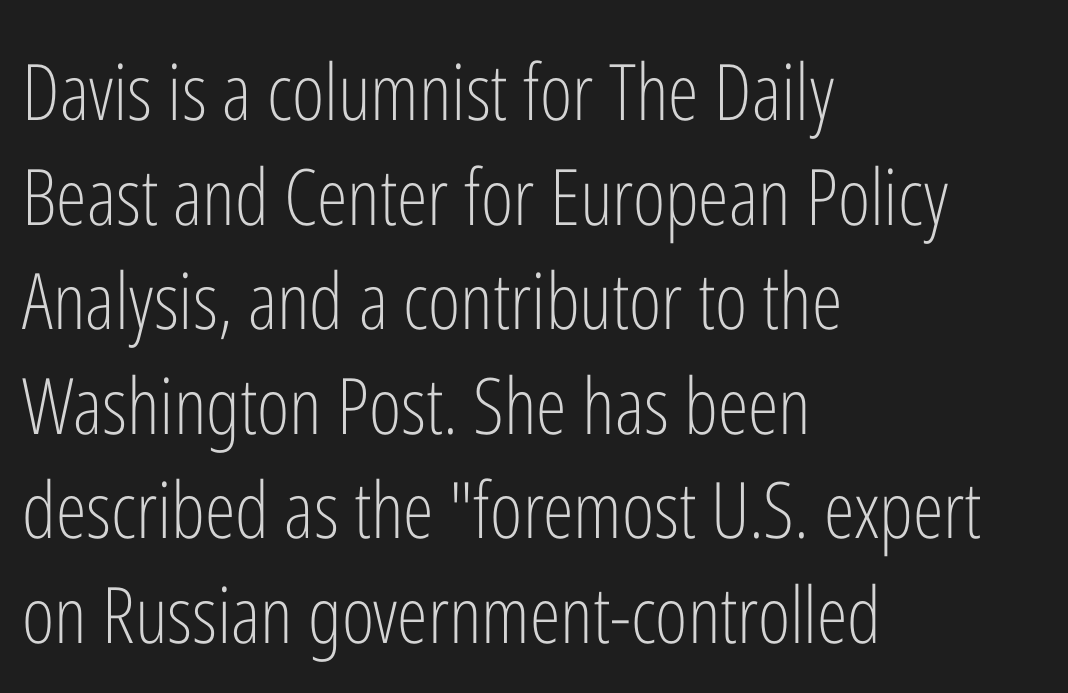
Q: Is the text bold? A: No.
Q: Is the text italic (slanted)? A: No, it is upright.
Q: Is the typeface a serif or a sans-serif typeface? A: Sans-serif.
Q: Is the text underlined? A: No.
Q: How is the paragraph aligned? A: Left-aligned.
Q: Is the spacing between letters normal or unusually wide? A: Normal.
Q: Is the spacing between lines tight, normal or loose? A: Normal.
Q: Width (condensed, normal, or wide)? A: Condensed.
Q: Stroke contrast? A: Low.
Q: x-height? A: Medium.
Q: Monospaced? A: No.
